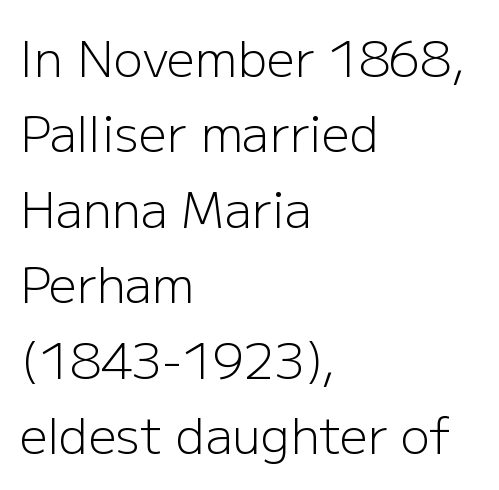
The image shows 49 px light sans-serif type, upright; set left-aligned, normal line spacing (1.54x), normal letter spacing, not underlined; low stroke contrast and a medium x-height.
